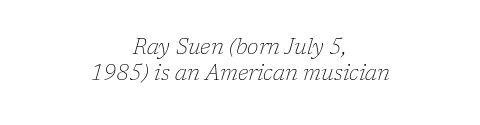
Q: Is the text bold? A: No.
Q: Is the text italic (slanted)? A: Yes, it leans right by about 17 degrees.
Q: Is the text underlined? A: No.
Q: How is the paragraph aligned? A: Centered.
Q: Is the spacing between letters normal or unusually wide? A: Normal.
Q: Is the spacing between lines tight, normal or loose? A: Normal.
